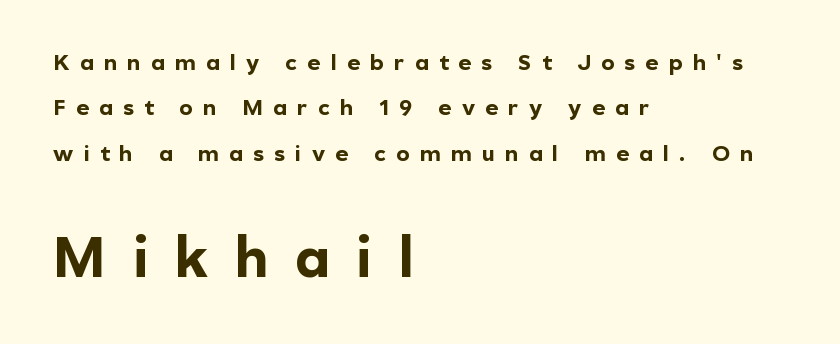
{"serif": "no", "italic": "no", "bold": "yes", "weight": "bold", "width": "normal", "x_height": "medium", "monospaced": "no", "underline": "no", "align": "left", "line_spacing": "loose", "line_spacing_ratio": 2.06, "letter_spacing": "wide", "letter_spacing_em": 0.47, "larger_block": "second", "size_ratio": 2.55, "glyph_px": 56}
